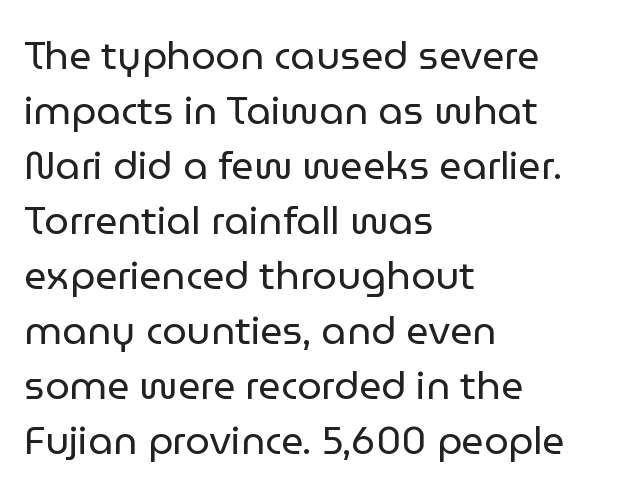
The image shows 39 px regular-weight sans-serif type, upright; set left-aligned, normal line spacing (1.41x), normal letter spacing, not underlined; low stroke contrast and a medium x-height.
